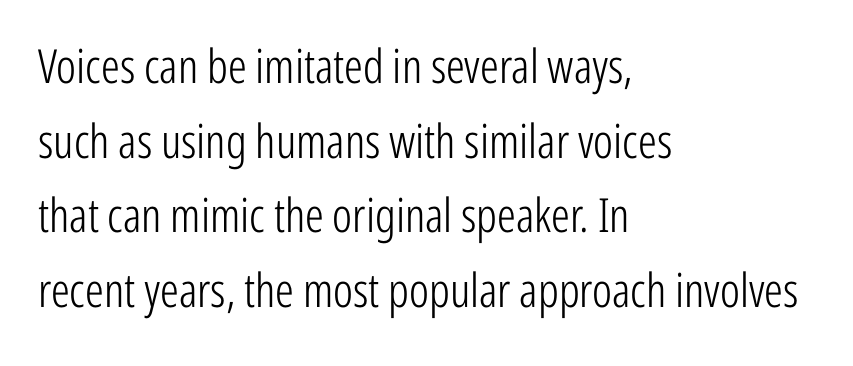
Q: Is the text bold? A: No.
Q: Is the text italic (slanted)? A: No, it is upright.
Q: Is the typeface a serif or a sans-serif typeface? A: Sans-serif.
Q: Is the text underlined? A: No.
Q: How is the paragraph aligned? A: Left-aligned.
Q: Is the spacing between letters normal or unusually wide? A: Normal.
Q: Is the spacing between lines tight, normal or loose? A: Normal.
Q: Width (condensed, normal, or wide)? A: Condensed.
Q: Stroke contrast? A: Low.
Q: x-height? A: Medium.
Q: Monospaced? A: No.
